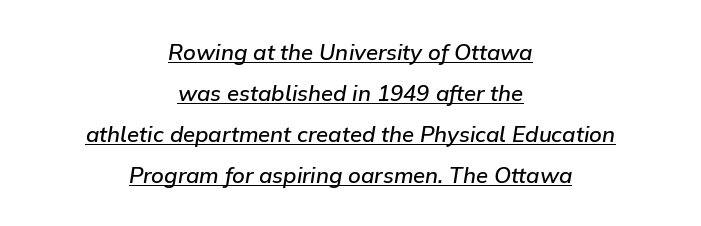
The image shows 22 px text type, italic (leaning right); set centered, line spacing 1.86x, normal letter spacing, underlined.
